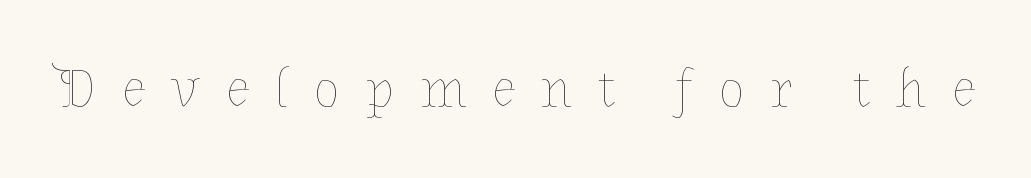
Is the letter spacing exaggerated? Yes — the characters are pushed far apart. The area under the type is left untouched. Nope, not italic — everything's standing straight. Looks like regular typesetting: each glyph gets only the width it needs. Counters stay open thanks to moderate or lighter strokes.
